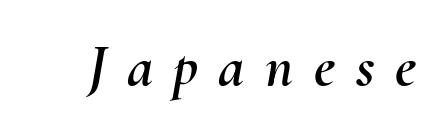
{"italic": "yes", "lean": "right", "slant_degrees": 10, "width": "normal", "stroke_contrast": "medium", "x_height": "small", "monospaced": "no", "underline": "no", "letter_spacing": "wide", "letter_spacing_em": 0.35, "glyph_px": 59}
